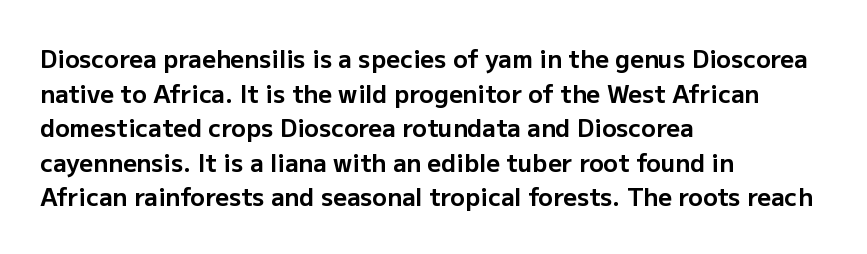
Rule under the text: the space is simply empty. Nothing unusual about the tracking: characters are spaced as the font intends. Leading: standard. This sample uses an upright cut, with every glyph sitting square on the baseline. Set as a true bold cut, around the 700 mark. Line beginnings align vertically; line endings do not.
